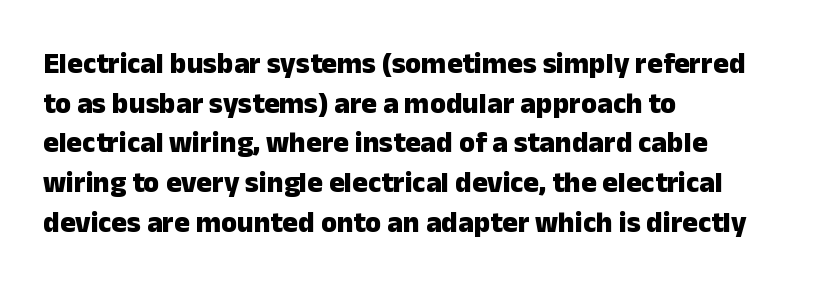
Q: Is the text bold? A: Yes.
Q: Is the text italic (slanted)? A: No, it is upright.
Q: Is the typeface a serif or a sans-serif typeface? A: Sans-serif.
Q: Is the text underlined? A: No.
Q: How is the paragraph aligned? A: Left-aligned.
Q: Is the spacing between letters normal or unusually wide? A: Normal.
Q: Is the spacing between lines tight, normal or loose? A: Normal.
Q: Width (condensed, normal, or wide)? A: Normal.
Q: Stroke contrast? A: Low.
Q: x-height? A: Medium.
Q: Monospaced? A: No.
